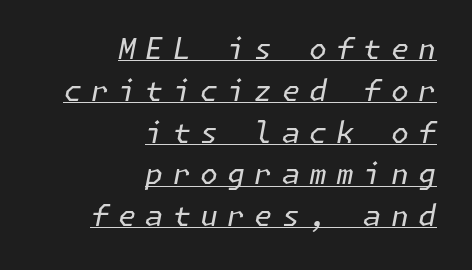
The image shows 29 px regular-weight type, italic (leaning right); set right-aligned, normal line spacing (1.44x), unusually wide letter spacing (+0.32 em), underlined; low stroke contrast and a medium x-height.
